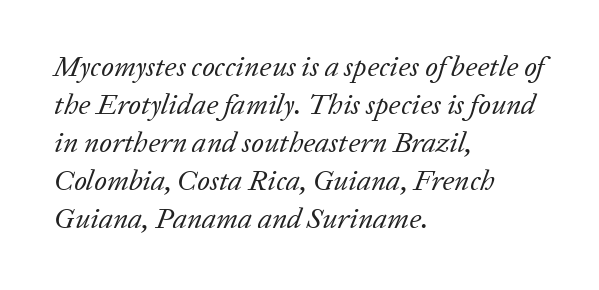
The image shows 29 px regular-weight serif type, italic (leaning right); set left-aligned, normal line spacing (1.31x), normal letter spacing, not underlined; low stroke contrast and a medium x-height.
